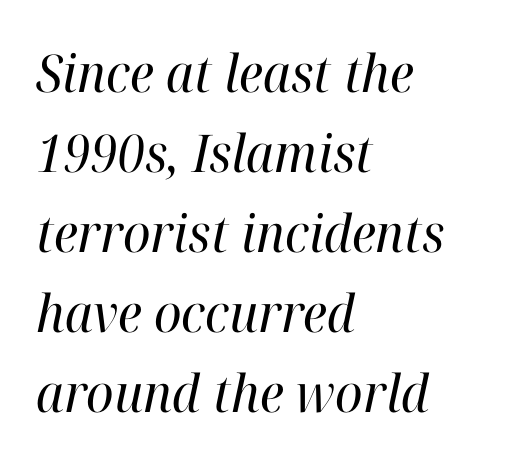
The image shows 52 px regular-weight serif type, italic (leaning right); set left-aligned, normal line spacing (1.54x), normal letter spacing, not underlined; high stroke contrast and a medium x-height.
